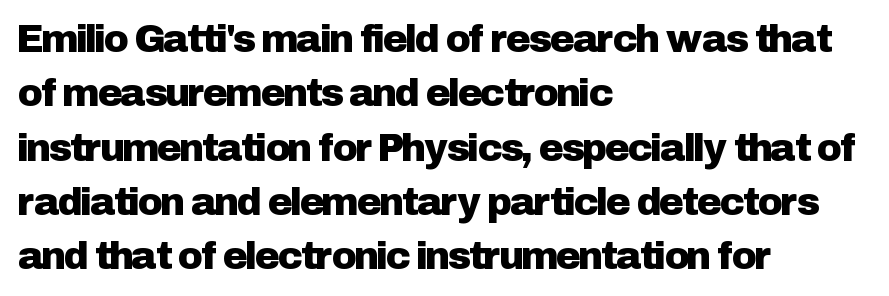
Q: Is the text italic (slanted)? A: No, it is upright.
Q: Is the typeface a serif or a sans-serif typeface? A: Sans-serif.
Q: Is the text underlined? A: No.
Q: How is the paragraph aligned? A: Left-aligned.
Q: Is the spacing between letters normal or unusually wide? A: Normal.
Q: Is the spacing between lines tight, normal or loose? A: Normal.
Q: Width (condensed, normal, or wide)? A: Normal.
Q: Stroke contrast? A: Low.
Q: x-height? A: Medium.
Q: Monospaced? A: No.
